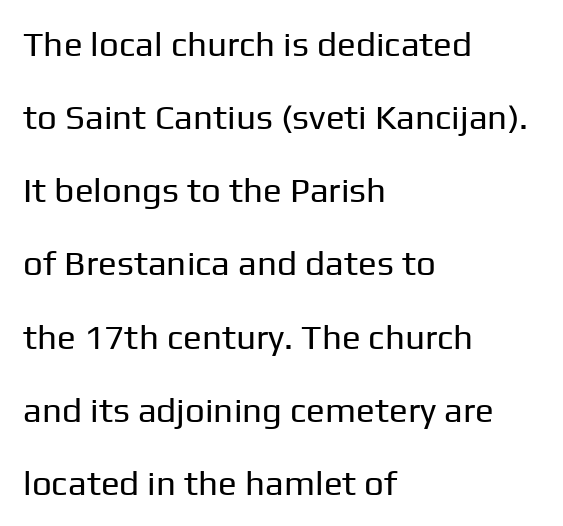
The rendering shows plain stroke endings on the letterforms — a sans-serif design. Proportional: the letters do not fall into vertical columns. The lines in this sample share a left origin and differ only in where they stop. Each new line begins a long way beneath the previous one. This is not heavy type; no bold has been used. Descenders hang freely into open space.
